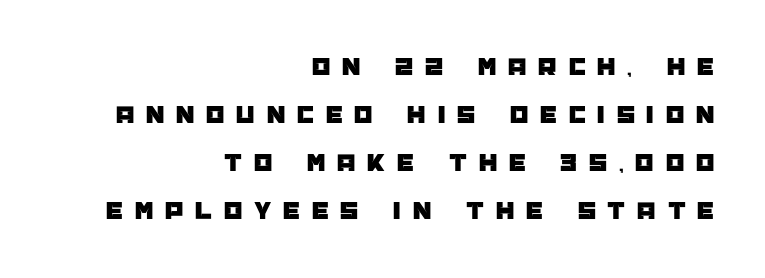
Q: Is the text italic (slanted)? A: No, it is upright.
Q: Is the text underlined? A: No.
Q: How is the paragraph aligned? A: Right-aligned.
Q: Is the spacing between letters normal or unusually wide? A: Unusually wide.
